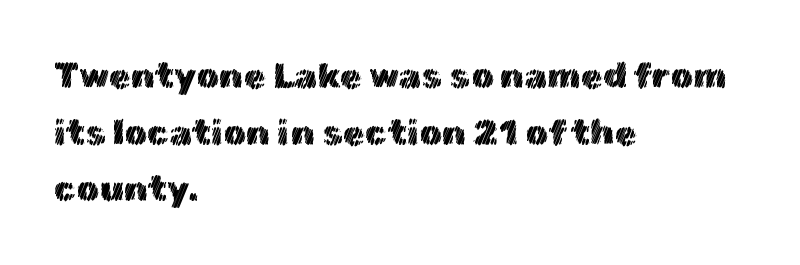
The rag falls on the right side of this text block. The lettering holds an erect, upright posture throughout. The face used here is proportionally spaced, like ordinary book or web type. This sample uses plain, unmodified letter spacing.
